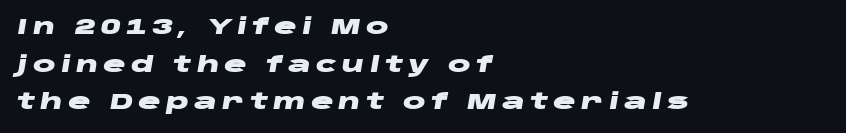
The image shows 21 px bold type, italic (leaning right); set left-aligned, line spacing 1.79x, unusually wide letter spacing (+0.25 em), not underlined.
